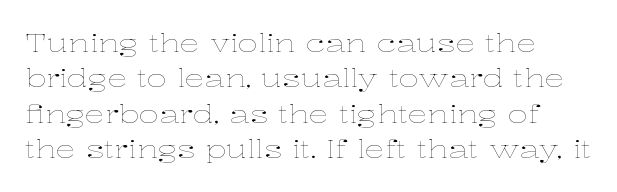
Q: Is the text bold? A: No.
Q: Is the text italic (slanted)? A: No, it is upright.
Q: Is the text underlined? A: No.
Q: Is the spacing between letters normal or unusually wide? A: Normal.
Q: Is the spacing between lines tight, normal or loose? A: Normal.
